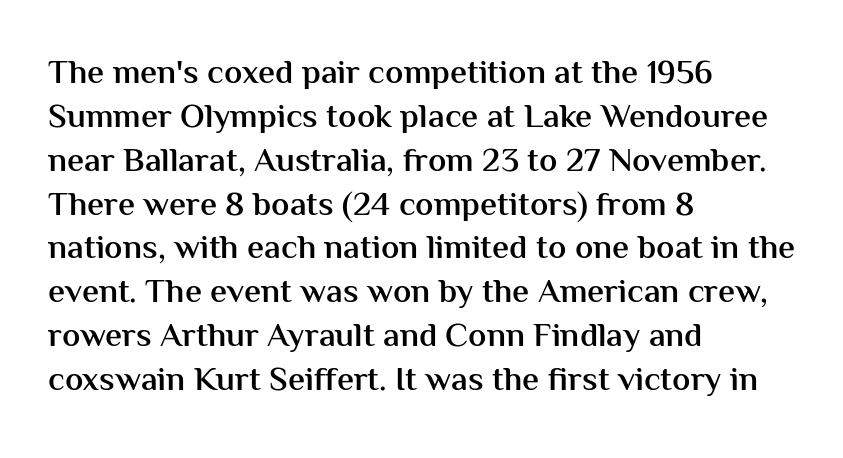
Q: Is the text bold? A: Semi-bold.
Q: Is the text italic (slanted)? A: No, it is upright.
Q: Is the typeface a serif or a sans-serif typeface? A: Sans-serif.
Q: Is the text underlined? A: No.
Q: How is the paragraph aligned? A: Left-aligned.
Q: Is the spacing between letters normal or unusually wide? A: Normal.
Q: Is the spacing between lines tight, normal or loose? A: Normal.
Q: Width (condensed, normal, or wide)? A: Normal.
Q: Stroke contrast? A: Medium.
Q: x-height? A: Medium.
Q: Monospaced? A: No.
